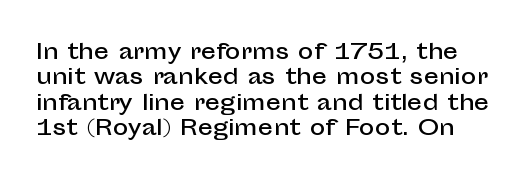
The image shows 21 px text type, upright; set line spacing 1.21x, normal letter spacing, not underlined.
